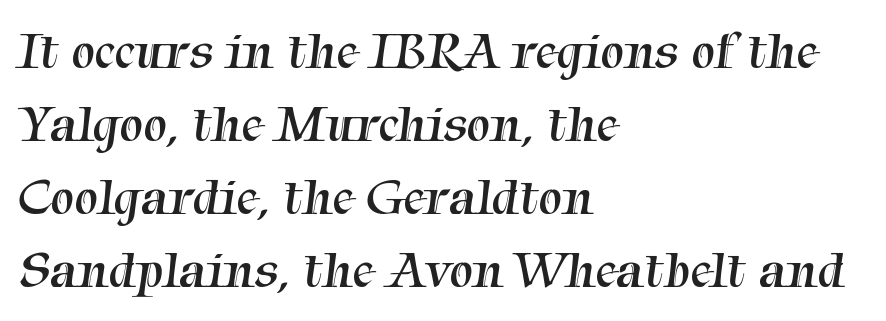
Q: Is the text bold? A: No.
Q: Is the typeface a serif or a sans-serif typeface? A: Serif.
Q: Is the text underlined? A: No.
Q: How is the paragraph aligned? A: Left-aligned.
Q: Is the spacing between letters normal or unusually wide? A: Normal.
Q: Is the spacing between lines tight, normal or loose? A: Normal.
Q: Width (condensed, normal, or wide)? A: Normal.
Q: Stroke contrast? A: Medium.
Q: x-height? A: Medium.
Q: Monospaced? A: No.
